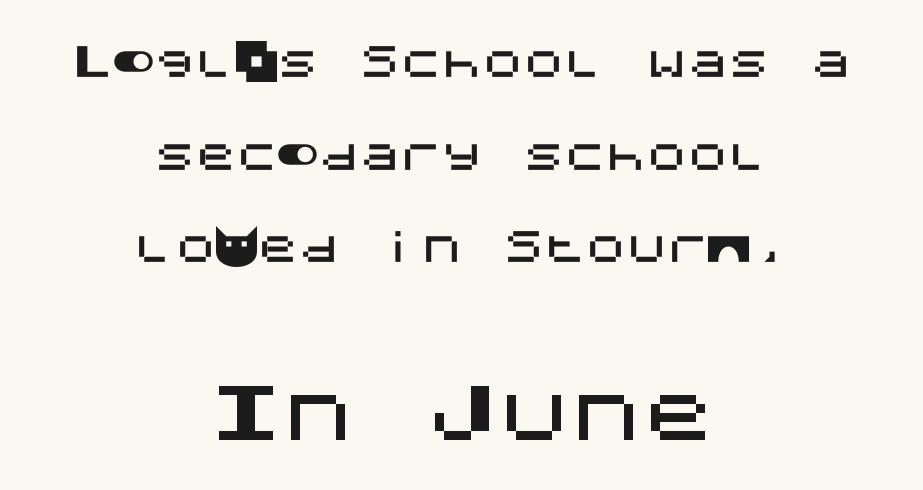
How are the letters spaced? Ordinarily, with no added tracking. If you measured baseline to baseline, you'd find a long distance. Neither beginnings nor endings align; midpoints do. The passage shown is typeset with a sans-serif family. Size contrast runs from small at the top to large at the bottom.
